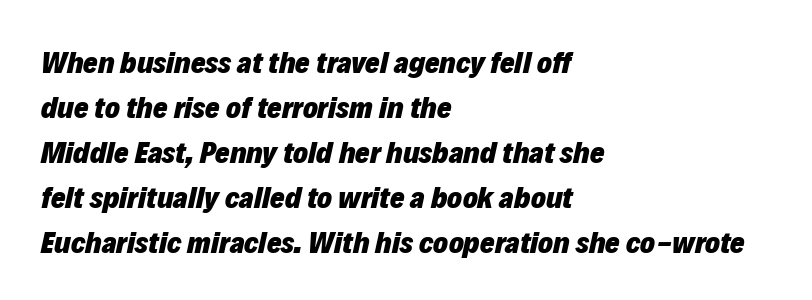
The image shows 31 px heavy type, italic (leaning right); set left-aligned, normal line spacing (1.45x), normal letter spacing, not underlined; low stroke contrast and a medium x-height.
